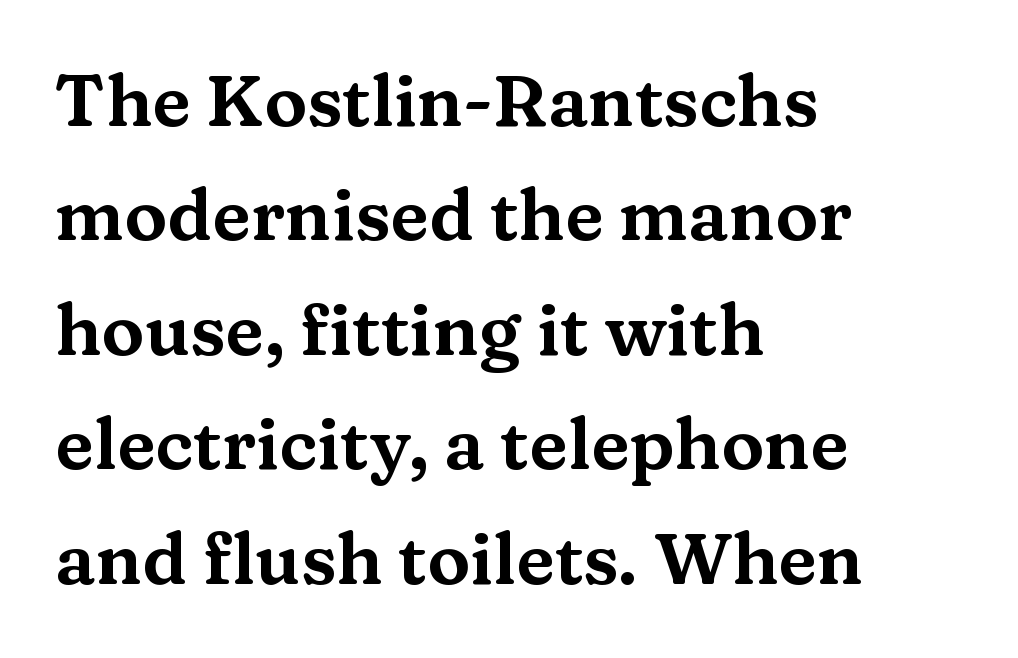
{"serif": "yes", "italic": "no", "width": "wide", "stroke_contrast": "medium", "x_height": "medium", "monospaced": "no", "underline": "no", "align": "left", "line_spacing": "normal", "line_spacing_ratio": 1.59, "letter_spacing": "normal", "letter_spacing_em": 0.0, "glyph_px": 72}
